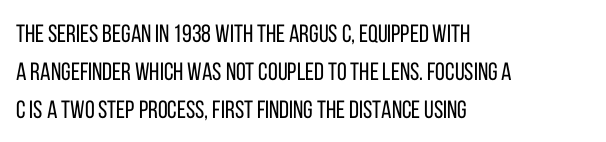
Q: Is the text bold? A: No.
Q: Is the text italic (slanted)? A: No, it is upright.
Q: Is the text underlined? A: No.
Q: How is the paragraph aligned? A: Left-aligned.
Q: Is the spacing between letters normal or unusually wide? A: Normal.
Q: Is the spacing between lines tight, normal or loose? A: Normal.
